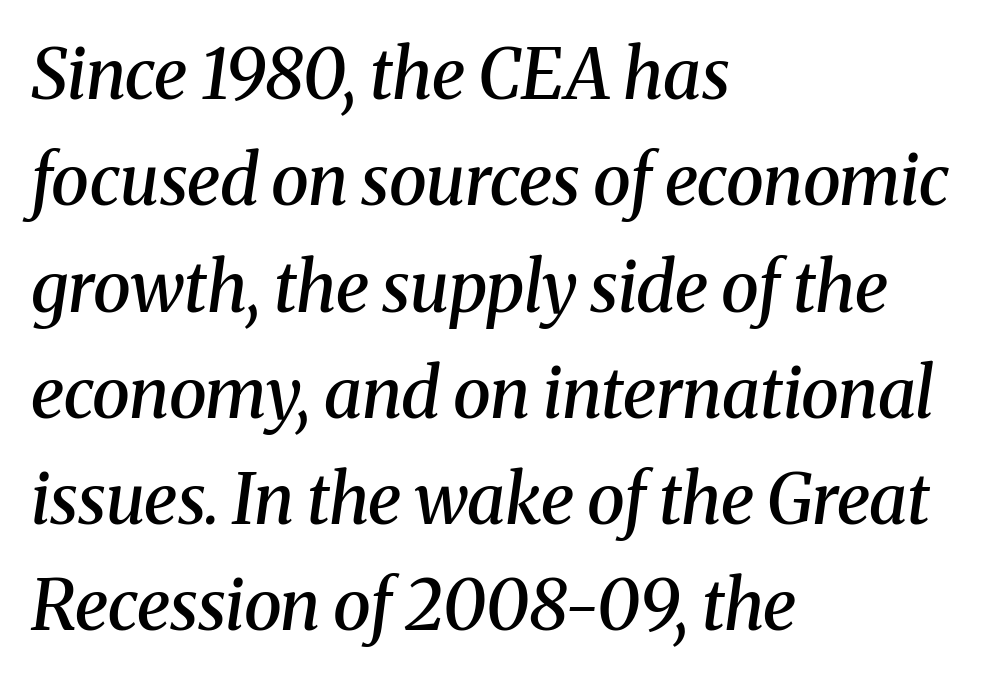
The image shows 69 px semibold serif type, italic (leaning right); set left-aligned, normal line spacing (1.54x), normal letter spacing, not underlined; medium stroke contrast and a medium x-height.
